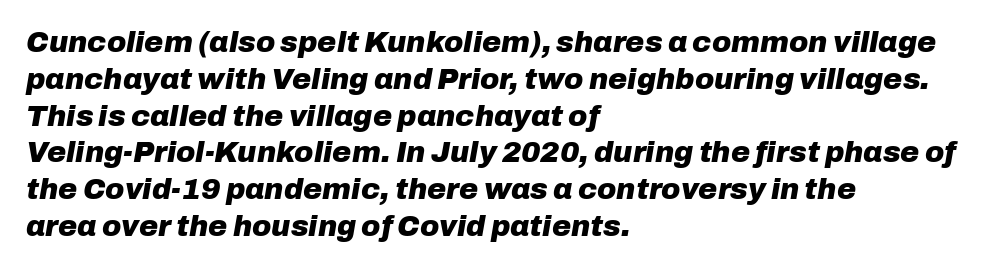
Q: Is the text bold? A: Yes.
Q: Is the text italic (slanted)? A: Yes, it leans right by about 10 degrees.
Q: Is the text underlined? A: No.
Q: How is the paragraph aligned? A: Left-aligned.
Q: Is the spacing between letters normal or unusually wide? A: Normal.
Q: Is the spacing between lines tight, normal or loose? A: Normal.
Q: Width (condensed, normal, or wide)? A: Normal.
Q: Stroke contrast? A: Low.
Q: x-height? A: Medium.
Q: Monospaced? A: No.
